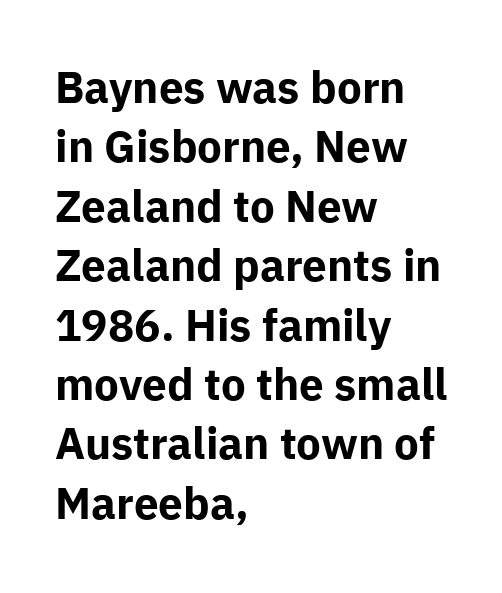
{"serif": "no", "italic": "no", "bold": "yes", "weight": "bold", "width": "normal", "stroke_contrast": "low", "x_height": "medium", "monospaced": "no", "underline": "no", "align": "left", "line_spacing": "normal", "line_spacing_ratio": 1.35, "letter_spacing": "normal", "letter_spacing_em": 0.0, "glyph_px": 44}
